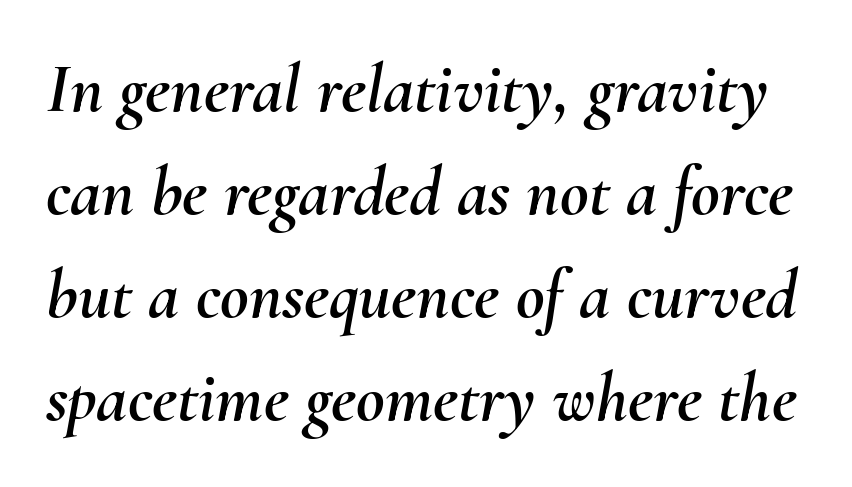
Just letters on the line, the space beneath them empty. Normally led — the rows are evenly, conventionally spaced. Spacing between characters is what you'd get straight out of the box. Every character sits at an angle, as italics do. Think of a printed novel: that variable character pitch is what you see here.
